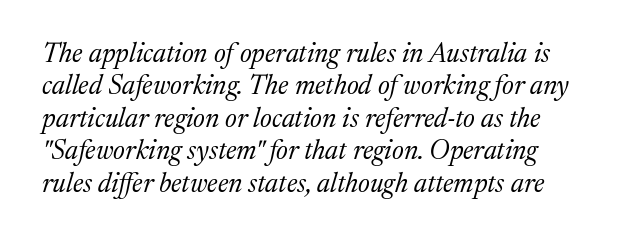
Italic? Definitely — the glyphs are oblique. Look at the tracking — it's just the regular setting, nothing added. The letterforms sit at book weight or below. The string is rendered with underlining switched off.
